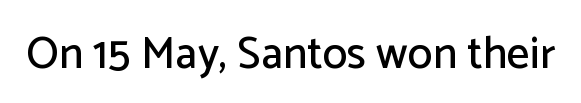
The image shows 45 px sans-serif type, upright; set normal letter spacing, not underlined; low stroke contrast and a medium x-height.
